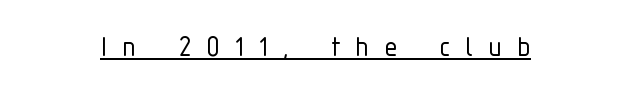
Q: Is the text bold? A: No.
Q: Is the text italic (slanted)? A: No, it is upright.
Q: Is the typeface a serif or a sans-serif typeface? A: Sans-serif.
Q: Is the text underlined? A: Yes.
Q: How is the paragraph aligned? A: Centered.
Q: Is the spacing between letters normal or unusually wide? A: Unusually wide.
Q: Width (condensed, normal, or wide)? A: Condensed.
Q: Stroke contrast? A: Low.
Q: x-height? A: Medium.
Q: Monospaced? A: No.
